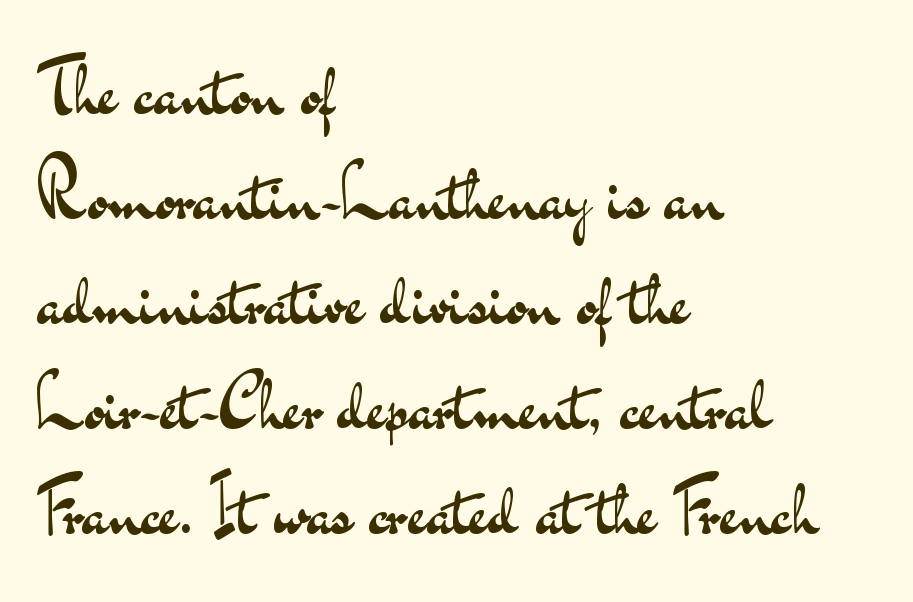
One-word summary of the alignment: left. The designer left line spacing at the default. Clear beneath every line of the passage. The weight would be labelled regular, book, light, or lighter still. This sample has the flowing, uneven cadence of proportional lettering.
